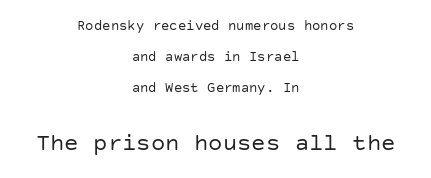
In terms of leading, this rendering errs on the spacious side. If you folded the block vertically in half, each line would mirror itself in length. The gaps between neighbouring characters are ordinary and unremarkable. Size contrast runs from small at the top to large at the bottom. The foot of each line stays bare and open. Weight: in the light-to-regular range.
